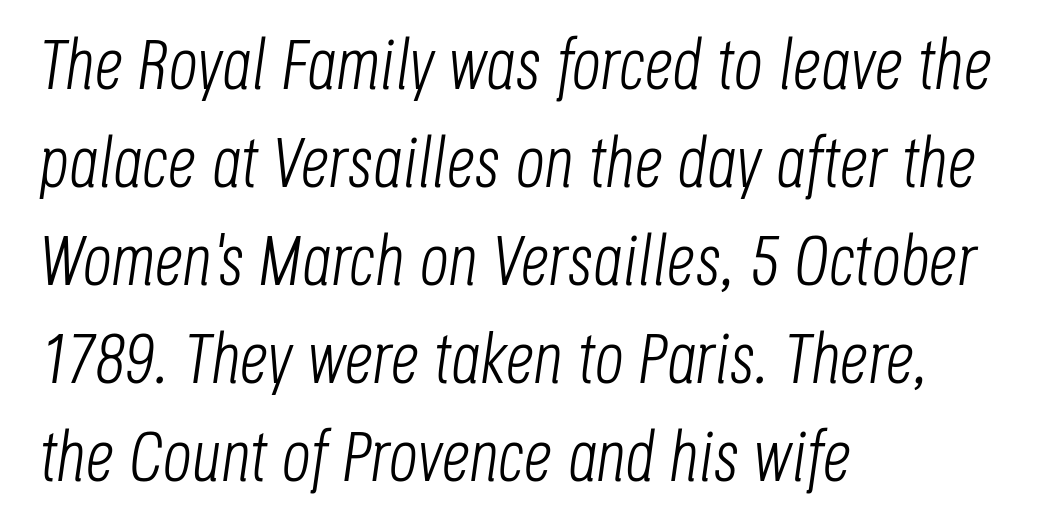
{"italic": "yes", "lean": "right", "slant_degrees": 8, "bold": "no", "weight": "light", "width": "condensed", "stroke_contrast": "low", "x_height": "large", "monospaced": "no", "underline": "no", "align": "left", "line_spacing": "normal", "line_spacing_ratio": 1.38, "letter_spacing": "normal", "letter_spacing_em": 0.0, "glyph_px": 71}
